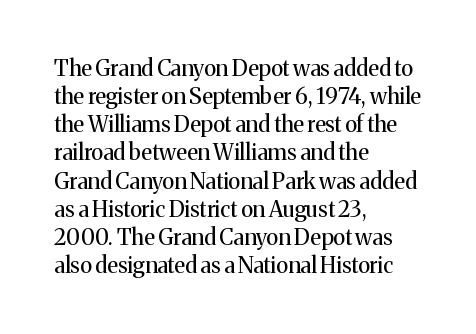
The image shows 22 px text type, upright; set left-aligned, normal line spacing (1.28x), normal letter spacing, not underlined.
